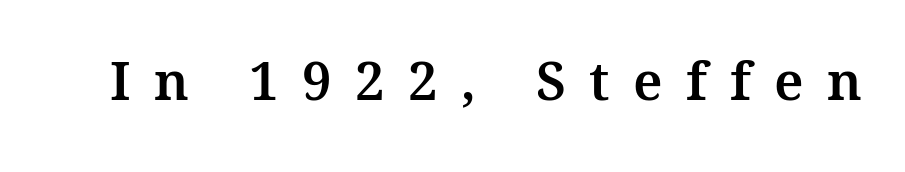
Note the varied advance widths — an 'i' is clearly narrower than an 'm'. Underline: absent. Tracking value appears strongly positive — letters spread wide. Stroke terminals: seriffed. Posture: upright roman.
